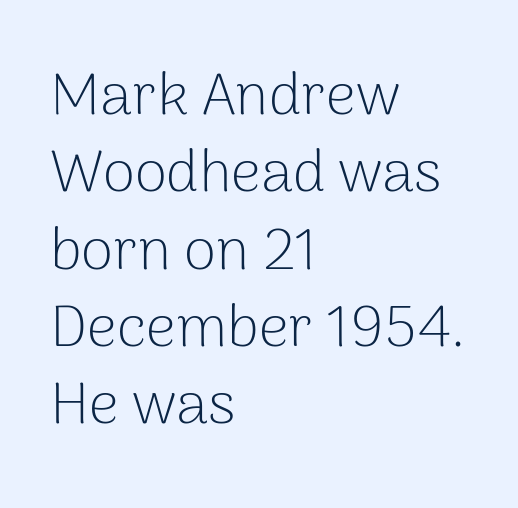
The lettering stays uniformly vertical, giving the passage a roman look. Bold? No — there's no thickening of the strokes. Is this a fixed-width face? No — the glyphs have proportional, varying widths. Here the glyphs are tracked normally, forming tight word shapes. What's the leading like? Ordinary, nothing unusual.
